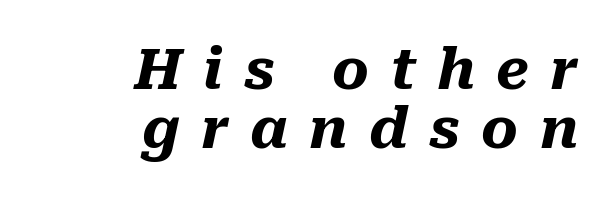
Q: Is the text bold? A: Yes.
Q: Is the text italic (slanted)? A: Yes, it leans right by about 10 degrees.
Q: Is the text underlined? A: No.
Q: How is the paragraph aligned? A: Right-aligned.
Q: Is the spacing between letters normal or unusually wide? A: Unusually wide.
Q: Is the spacing between lines tight, normal or loose? A: Tight.
Q: Width (condensed, normal, or wide)? A: Normal.
Q: Stroke contrast? A: Medium.
Q: x-height? A: Medium.
Q: Monospaced? A: No.
